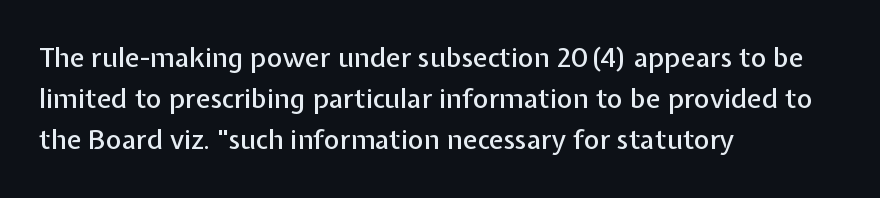
The image shows 27 px text type, upright; set left-aligned, normal line spacing (1.52x), normal letter spacing, not underlined.
